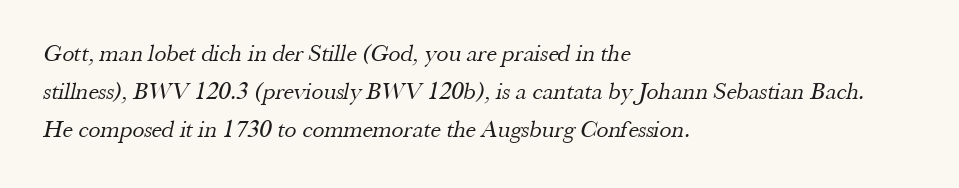
{"bold": "no", "underline": "no", "align": "left", "line_spacing": "normal", "line_spacing_ratio": 1.59, "letter_spacing": "normal", "letter_spacing_em": 0.0, "glyph_px": 24}
